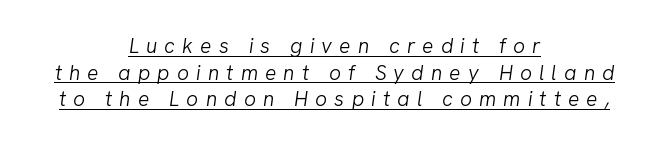
The image shows 21 px text type, italic (leaning right); set centered, normal line spacing (1.27x), unusually wide letter spacing (+0.34 em), underlined.
